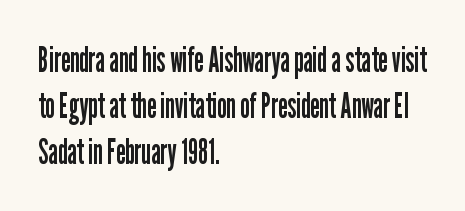
{"serif": "no", "italic": "no", "bold": "no", "weight": "regular", "width": "condensed", "stroke_contrast": "low", "x_height": "medium", "monospaced": "no", "underline": "no", "align": "left", "line_spacing": "normal", "line_spacing_ratio": 1.31, "letter_spacing": "normal", "letter_spacing_em": 0.0, "glyph_px": 35}
